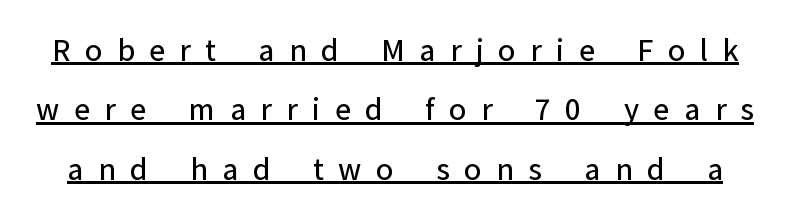
The image shows 33 px regular-weight sans-serif type, upright; set line spacing 1.8x, unusually wide letter spacing (+0.44 em), underlined; low stroke contrast and a medium x-height.
